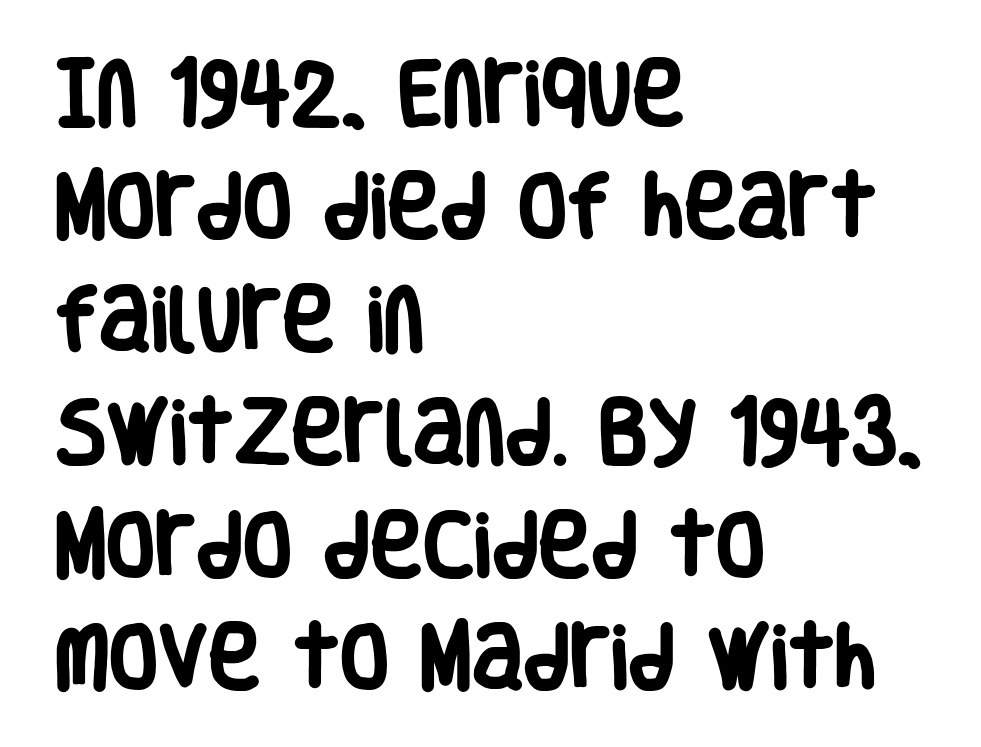
The image shows 71 px heavy, condensed sans-serif type, upright; set left-aligned, normal line spacing (1.59x), normal letter spacing, not underlined; low stroke contrast and a large x-height.
